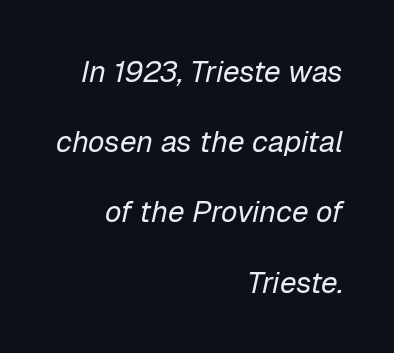
The image shows 30 px regular-weight type, italic (leaning right); set right-aligned, loose line spacing (2.34x), normal letter spacing, not underlined; low stroke contrast and a medium x-height.
